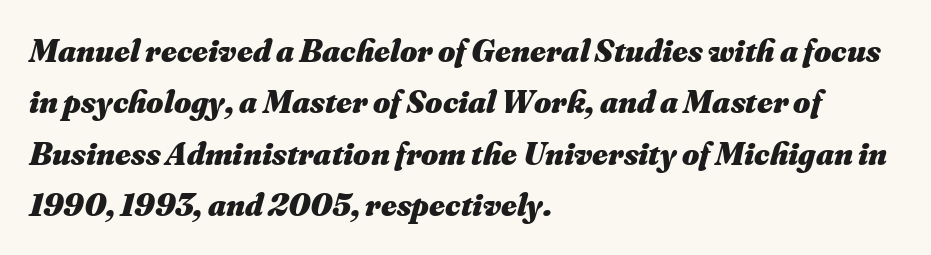
The image shows 33 px heavy type, italic (leaning right); set left-aligned, normal line spacing (1.56x), normal letter spacing, not underlined; medium stroke contrast and a small x-height.
